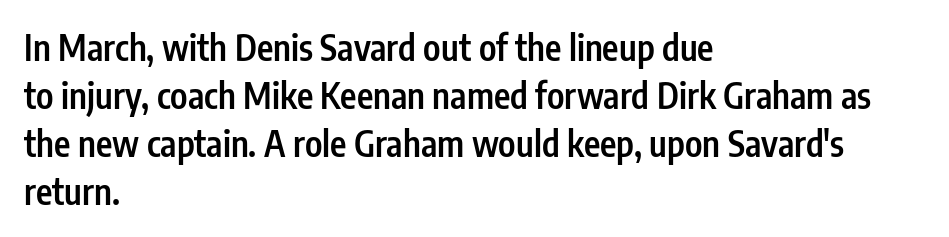
Q: Is the text bold? A: Semi-bold.
Q: Is the text italic (slanted)? A: No, it is upright.
Q: Is the typeface a serif or a sans-serif typeface? A: Sans-serif.
Q: Is the text underlined? A: No.
Q: How is the paragraph aligned? A: Left-aligned.
Q: Is the spacing between letters normal or unusually wide? A: Normal.
Q: Is the spacing between lines tight, normal or loose? A: Normal.
Q: Width (condensed, normal, or wide)? A: Condensed.
Q: Stroke contrast? A: Low.
Q: x-height? A: Medium.
Q: Monospaced? A: No.
